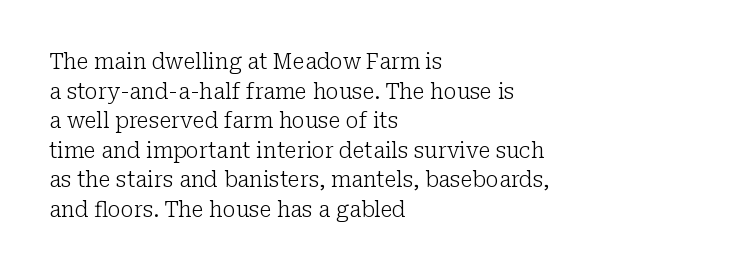
{"italic": "no", "bold": "no", "underline": "no", "align": "left", "line_spacing": "normal", "line_spacing_ratio": 1.41, "letter_spacing": "normal", "letter_spacing_em": 0.0, "glyph_px": 21}
